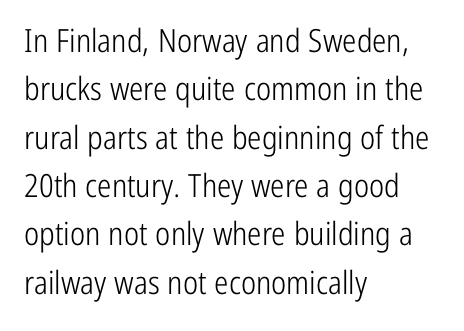
The image shows 32 px light, condensed sans-serif type, upright; set left-aligned, normal line spacing (1.51x), normal letter spacing, not underlined; low stroke contrast and a medium x-height.
